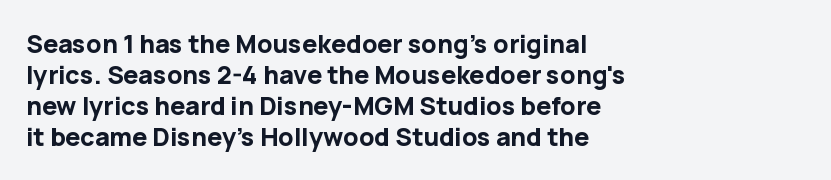
{"italic": "no", "bold": "yes", "underline": "no", "align": "left", "line_spacing_ratio": 1.24, "letter_spacing": "normal", "letter_spacing_em": 0.0, "glyph_px": 25}
